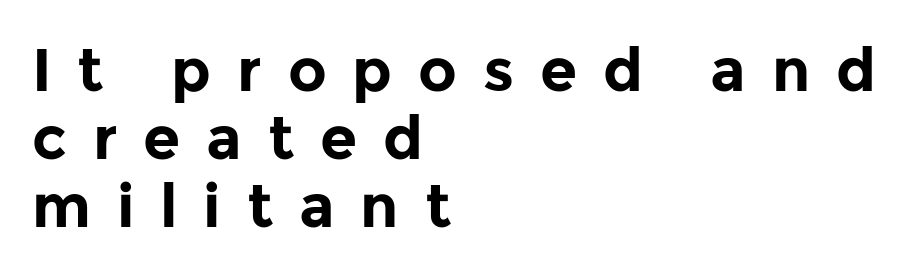
Q: Is the text bold? A: Yes.
Q: Is the text italic (slanted)? A: No, it is upright.
Q: Is the typeface a serif or a sans-serif typeface? A: Sans-serif.
Q: Is the text underlined? A: No.
Q: How is the paragraph aligned? A: Left-aligned.
Q: Is the spacing between letters normal or unusually wide? A: Unusually wide.
Q: Is the spacing between lines tight, normal or loose? A: Tight.
Q: Width (condensed, normal, or wide)? A: Normal.
Q: Stroke contrast? A: Low.
Q: x-height? A: Medium.
Q: Monospaced? A: No.
